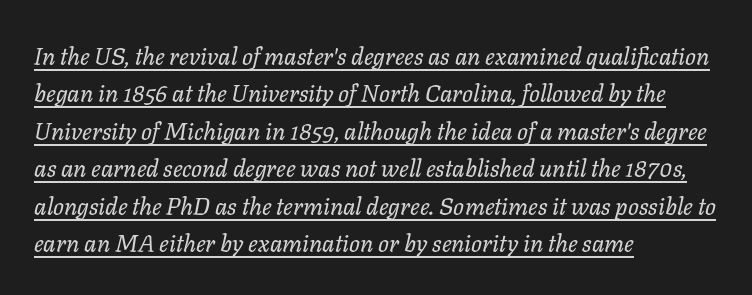
What decoration does the sample have? An underline. This rendering uses left alignment, leaving the right contour irregular. Notice how descenders clear the ascenders below comfortably — that's standard leading. No extra tracking has been applied to these lines. Compared with ordinary roman type, these characters are visibly tilted. The font sits on the lighter half of the weight spectrum, regular included.
